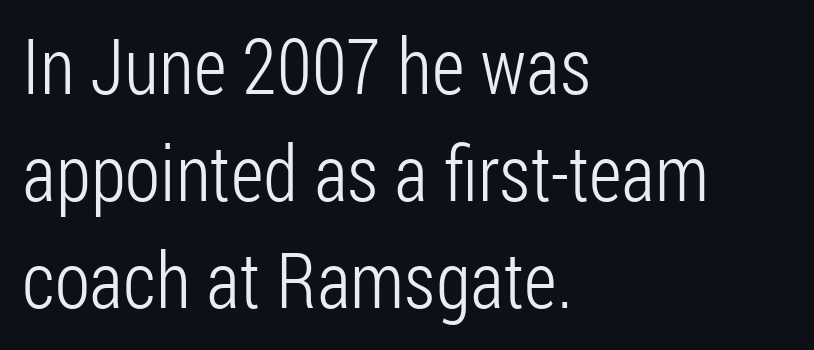
{"serif": "no", "italic": "no", "bold": "no", "weight": "light", "width": "condensed", "stroke_contrast": "low", "x_height": "medium", "monospaced": "no", "underline": "no", "align": "left", "line_spacing": "normal", "line_spacing_ratio": 1.39, "letter_spacing": "normal", "letter_spacing_em": 0.0, "glyph_px": 77}
